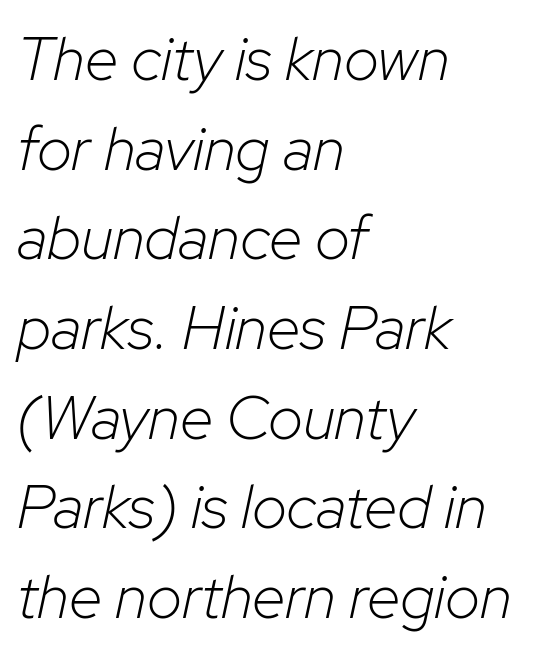
Does extra space separate the letters? No, they use regular spacing. Looking at the ascenders, they clearly lean. Notice how descenders clear the ascenders below comfortably — that's standard leading. The space directly below the letters is spotless. Caption: multi-line text, flush left, ragged right.
